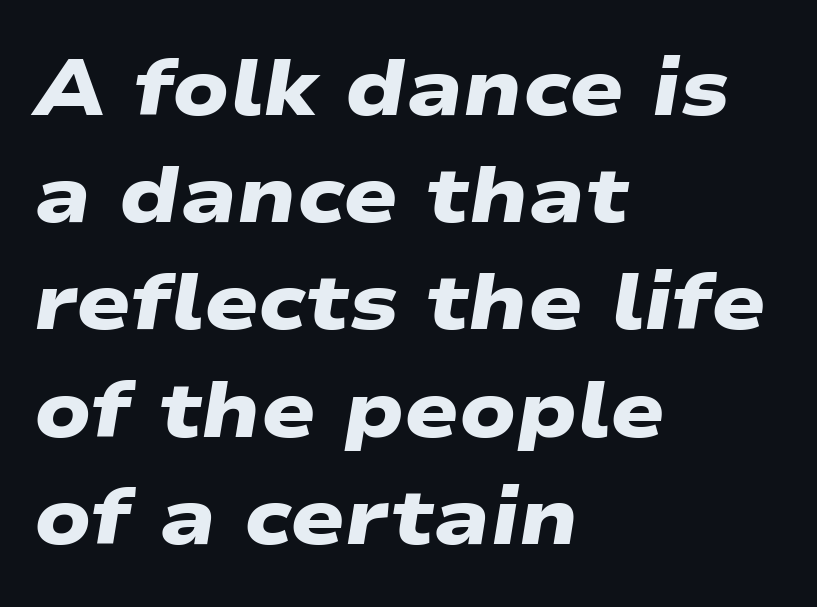
Q: Is the text bold? A: Yes.
Q: Is the typeface a serif or a sans-serif typeface? A: Sans-serif.
Q: Is the text underlined? A: No.
Q: How is the paragraph aligned? A: Left-aligned.
Q: Is the spacing between letters normal or unusually wide? A: Normal.
Q: Is the spacing between lines tight, normal or loose? A: Normal.
Q: Width (condensed, normal, or wide)? A: Wide.
Q: Stroke contrast? A: Low.
Q: x-height? A: Medium.
Q: Monospaced? A: No.
